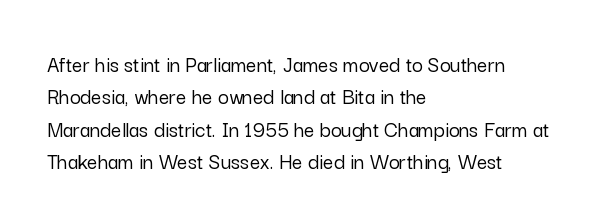
Q: Is the text italic (slanted)? A: No, it is upright.
Q: Is the text underlined? A: No.
Q: How is the paragraph aligned? A: Left-aligned.
Q: Is the spacing between letters normal or unusually wide? A: Normal.
Q: Is the spacing between lines tight, normal or loose? A: Normal.
